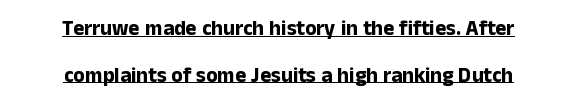
The image shows 21 px bold type, upright; set centered, loose line spacing (2.22x), normal letter spacing, underlined.
